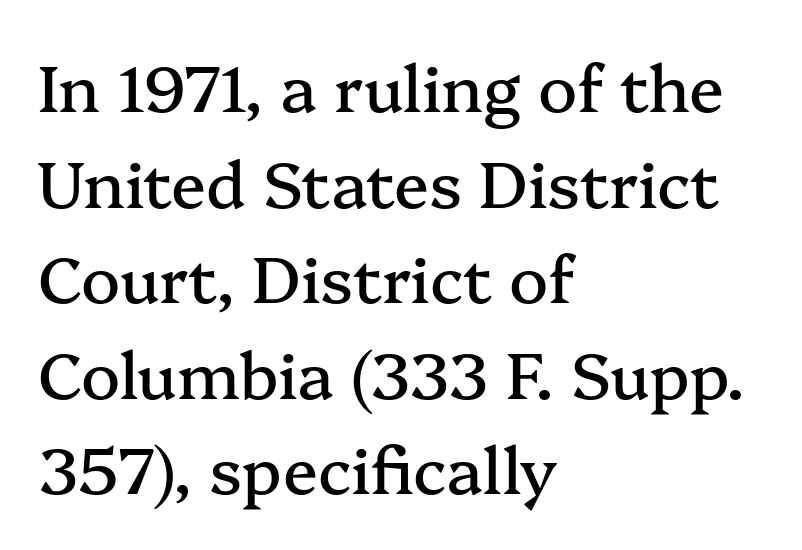
The image shows 65 px serif type, upright; set left-aligned, normal line spacing (1.47x), normal letter spacing, not underlined; medium stroke contrast and a medium x-height.
